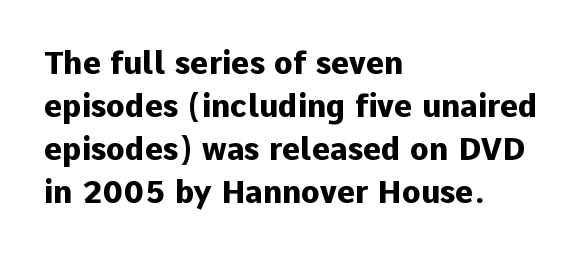
The type is set solid horizontally, with unmodified tracking. The paragraph shown leans on its left margin. This sample has the flowing, uneven cadence of proportional lettering. Heavy-handed strokes throughout: this text is bold. The area under the type is left untouched. Nope, no serifs anywhere on these letters.
